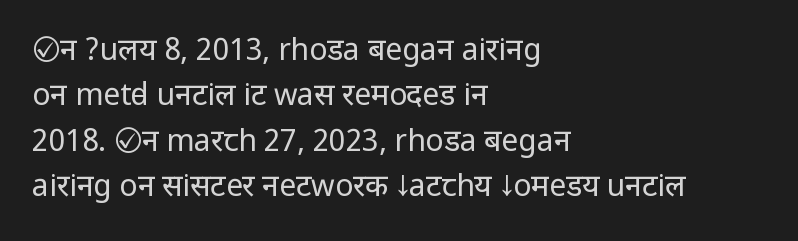
The image shows 30 px regular-weight, condensed sans-serif type, upright; set left-aligned, normal line spacing (1.51x), normal letter spacing, not underlined; low stroke contrast.
